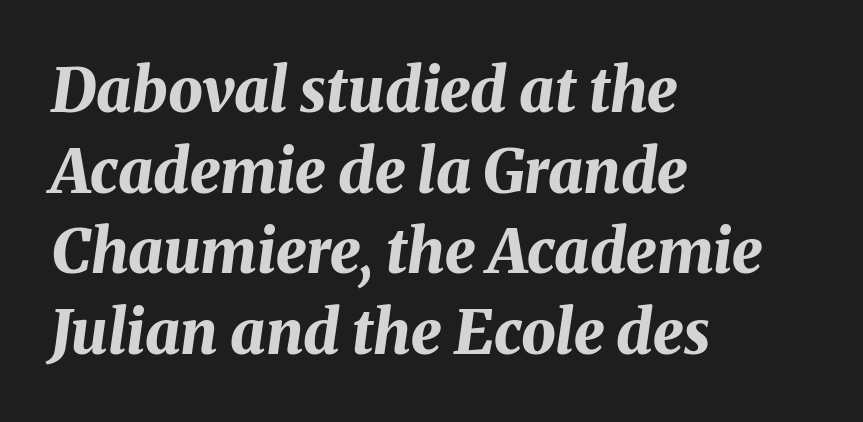
The image shows 61 px bold type, italic (leaning right); set left-aligned, normal line spacing (1.32x), normal letter spacing, not underlined; medium stroke contrast and a medium x-height.
